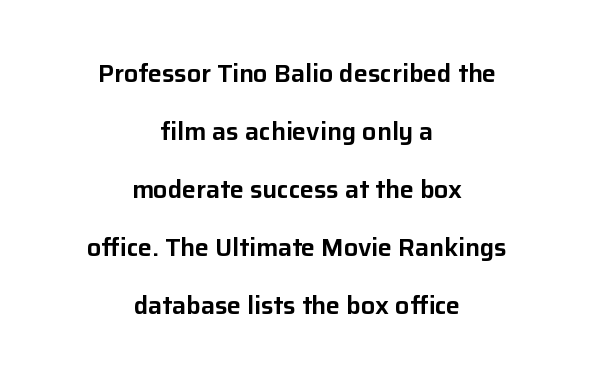
The image shows 25 px text type, upright; set centered, loose line spacing (2.32x), normal letter spacing, not underlined.
